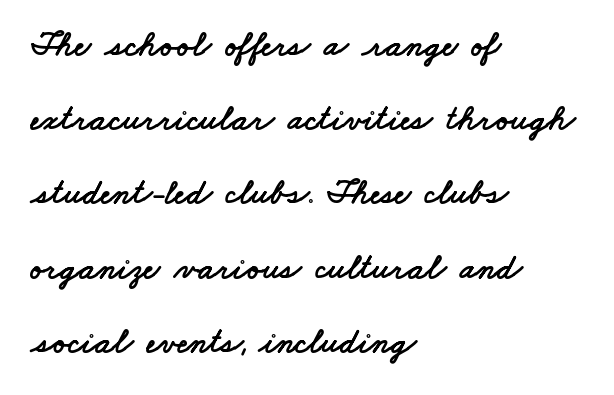
The image shows 35 px wide sans-serif type; set left-aligned, loose line spacing (2.12x), normal letter spacing, not underlined; low stroke contrast and a small x-height.
